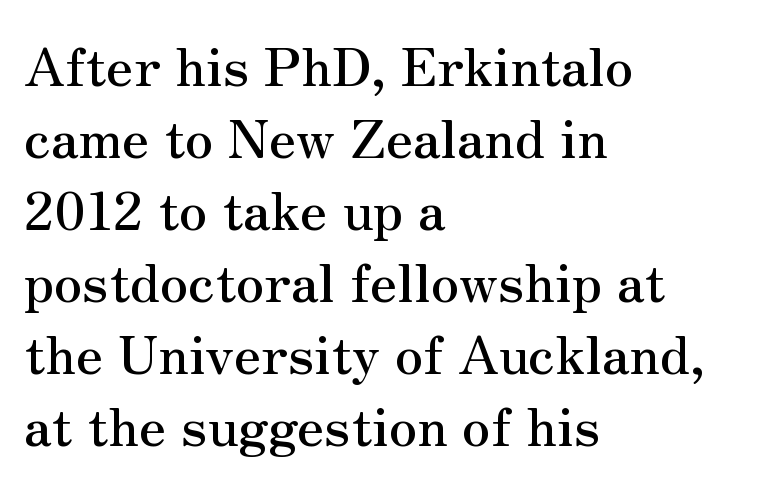
Q: Is the text italic (slanted)? A: No, it is upright.
Q: Is the typeface a serif or a sans-serif typeface? A: Serif.
Q: Is the text underlined? A: No.
Q: How is the paragraph aligned? A: Left-aligned.
Q: Is the spacing between letters normal or unusually wide? A: Normal.
Q: Is the spacing between lines tight, normal or loose? A: Normal.
Q: Width (condensed, normal, or wide)? A: Normal.
Q: Stroke contrast? A: Medium.
Q: x-height? A: Small.
Q: Monospaced? A: No.
